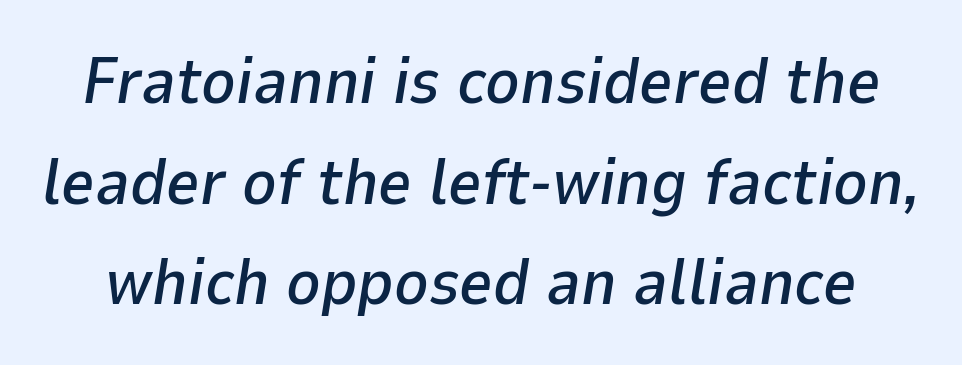
{"italic": "yes", "lean": "right", "slant_degrees": 9, "width": "normal", "stroke_contrast": "low", "x_height": "medium", "monospaced": "no", "underline": "no", "line_spacing": "normal", "line_spacing_ratio": 1.55, "letter_spacing": "normal", "letter_spacing_em": 0.0, "glyph_px": 65}
